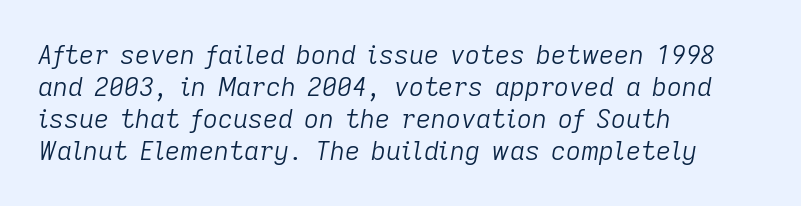
The image shows 26 px text type, italic (leaning right); set left-aligned, line spacing 1.23x, normal letter spacing, not underlined.
